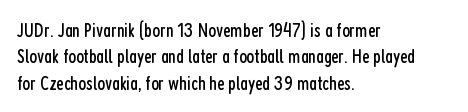
The image shows 20 px text type, upright; set left-aligned, normal line spacing (1.32x), normal letter spacing, not underlined.
